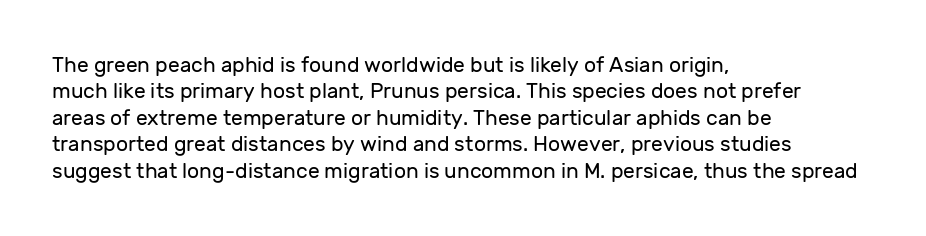
{"italic": "no", "bold": "no", "underline": "no", "align": "left", "line_spacing": "normal", "line_spacing_ratio": 1.26, "letter_spacing": "normal", "letter_spacing_em": 0.0, "glyph_px": 21}
